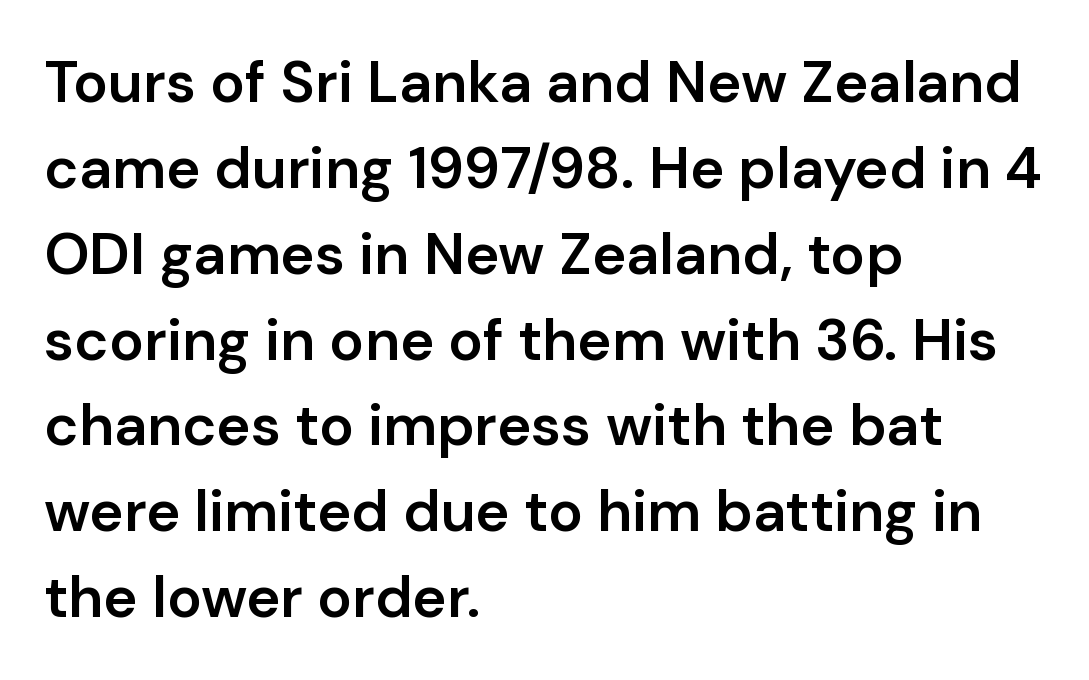
The image shows 58 px semibold sans-serif type, upright; set left-aligned, normal line spacing (1.48x), normal letter spacing, not underlined; low stroke contrast and a medium x-height.
